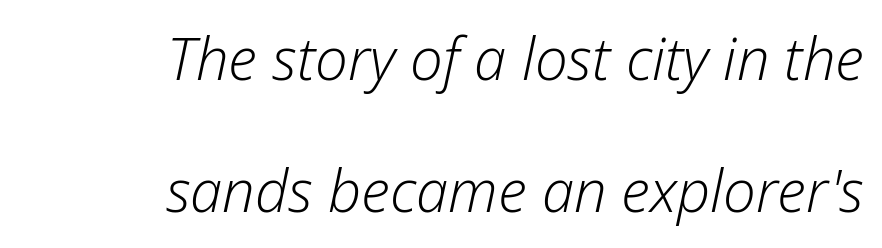
{"italic": "yes", "lean": "right", "slant_degrees": 12, "bold": "no", "weight": "light", "width": "normal", "stroke_contrast": "low", "x_height": "medium", "monospaced": "no", "underline": "no", "align": "right", "line_spacing": "loose", "line_spacing_ratio": 2.28, "letter_spacing": "normal", "letter_spacing_em": 0.0, "glyph_px": 58}
